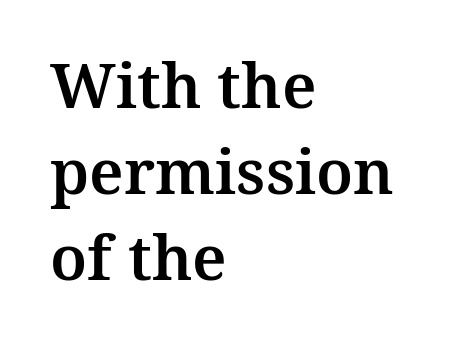
Nope, not italic — everything's standing straight. Decoration check: the copy has no underline. Each line starts at the same left margin while the right side varies. Note the varied advance widths — an 'i' is clearly narrower than an 'm'. Type style note: has serifs.
